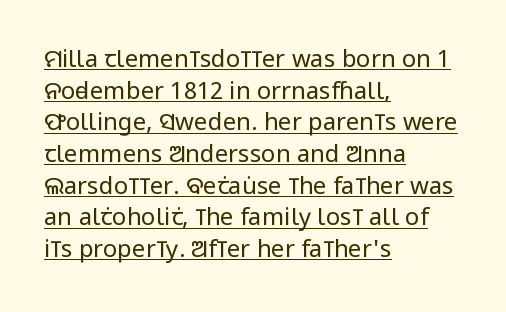
Spacing between characters is what you'd get straight out of the box. Reading down the column, the eye jumps a familiar distance to each next line. Students, observe the line beneath the letters — that is underlining. The weight would be labelled regular, book, light, or lighter still. The passage is arranged the way most books set body copy — flush left.
